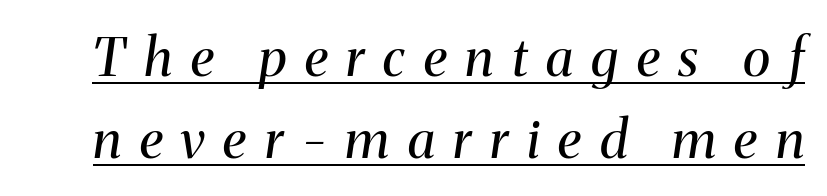
The image shows 53 px regular-weight serif type, italic (leaning right); set normal line spacing (1.54x), unusually wide letter spacing (+0.35 em), underlined; medium stroke contrast and a medium x-height.
